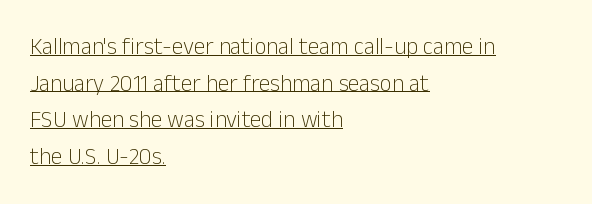
The image shows 23 px text type, upright; set left-aligned, normal line spacing (1.59x), normal letter spacing, underlined.
